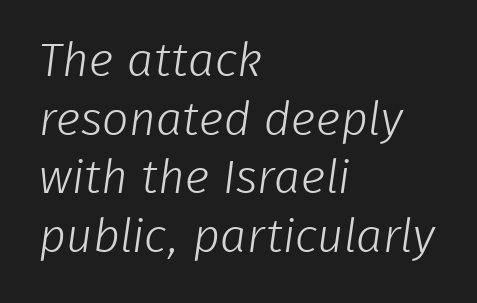
{"serif": "no", "bold": "no", "weight": "light", "width": "normal", "stroke_contrast": "low", "x_height": "medium", "monospaced": "no", "underline": "no", "align": "left", "line_spacing": "normal", "line_spacing_ratio": 1.25, "letter_spacing": "normal", "letter_spacing_em": 0.0, "glyph_px": 47}
